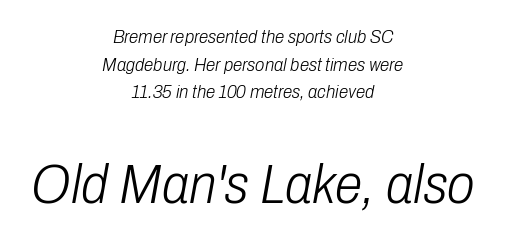
This layout puts the modest block above and the oversized block below. Heft: none added — not bold. Slanted lettering throughout. Regarding leading, the lines here are spaced in the standard way. Inter-character spacing is left at the font's built-in metrics. The whitespace from short lines is split evenly between both sides.
